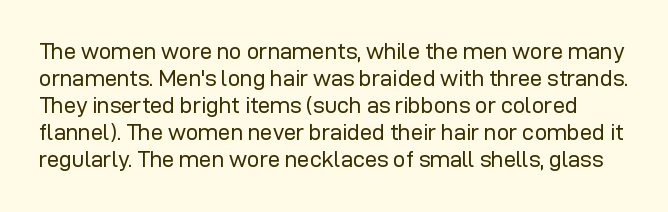
Check under the words: just untouched page. The letterforms sit shoulder to shoulder at normal distance. Rendered with straight, roman letterforms. No heavy texture on the line: the type isn't bold.
